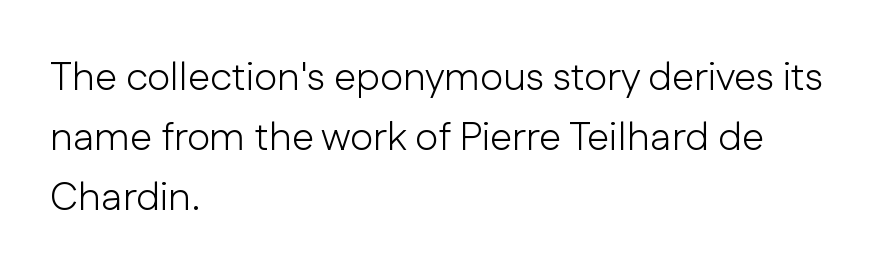
{"serif": "no", "italic": "no", "bold": "no", "weight": "light", "width": "normal", "stroke_contrast": "low", "x_height": "medium", "monospaced": "no", "underline": "no", "align": "left", "line_spacing": "normal", "line_spacing_ratio": 1.5, "letter_spacing": "normal", "letter_spacing_em": 0.0, "glyph_px": 40}
